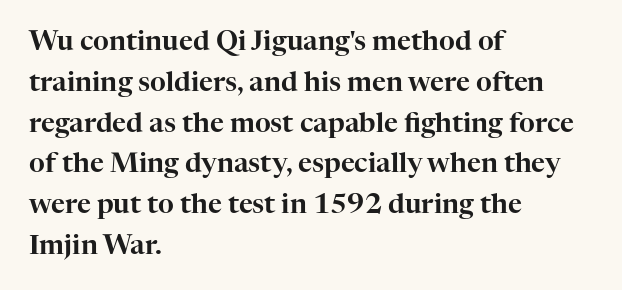
{"italic": "no", "underline": "no", "align": "left", "line_spacing": "normal", "line_spacing_ratio": 1.51, "letter_spacing": "normal", "letter_spacing_em": 0.0, "glyph_px": 27}
